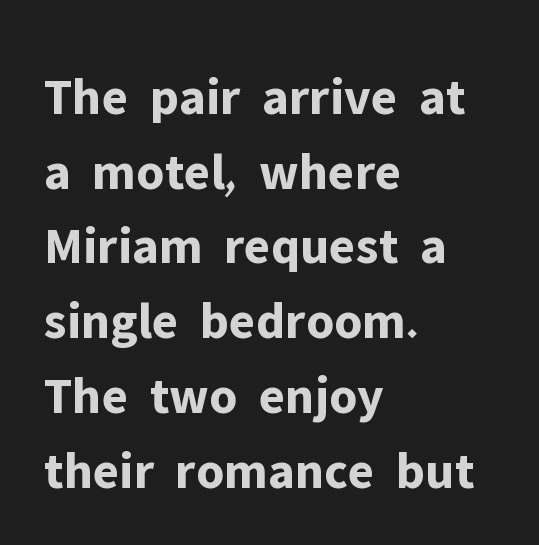
The passage shown has conventional tracking throughout. The letters carry no serifs — their stems end cleanly without finishing strokes. A normal amount of white space separates one row of letters from the next. Notice how the stems are strictly vertical — no italics here. The strokes are fattened all the way to bold. Check the space under the baseline: it is left empty.
